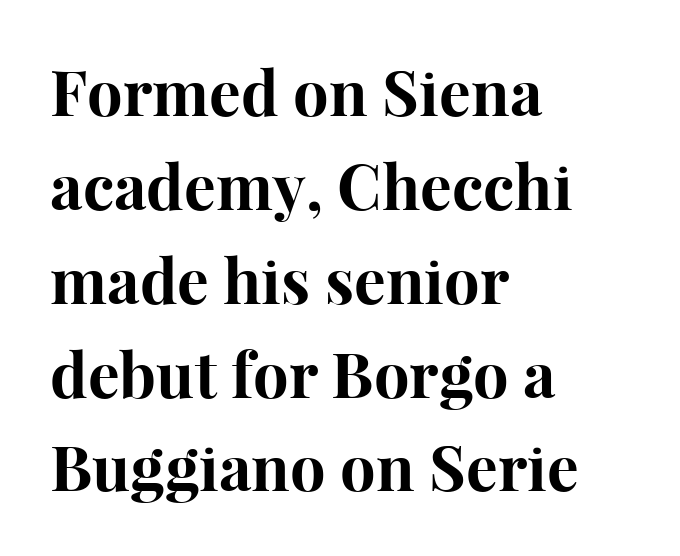
Inter-character spacing is left at the font's built-in metrics. This sample uses a serif face. The lines are quadded left. Note the varied advance widths — an 'i' is clearly narrower than an 'm'.
